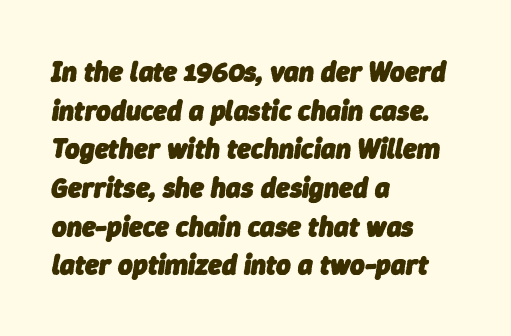
{"italic": "yes", "lean": "right", "slant_degrees": 9, "bold": "yes", "weight": "heavy", "width": "normal", "stroke_contrast": "low", "x_height": "medium", "monospaced": "no", "underline": "no", "align": "left", "line_spacing": "normal", "line_spacing_ratio": 1.38, "letter_spacing": "normal", "letter_spacing_em": 0.0, "glyph_px": 28}
